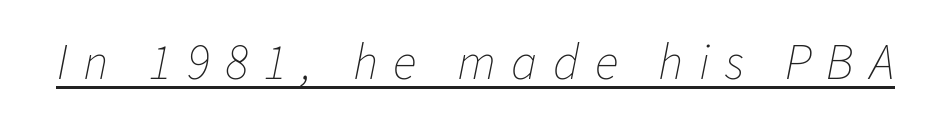
The letters look calm and open, with moderate or lighter stems. A typesetter would call this proportional, since set widths differ per character. The tracking reads as deliberately expanded to a designer's eye. A typographer would call this underscored text.
